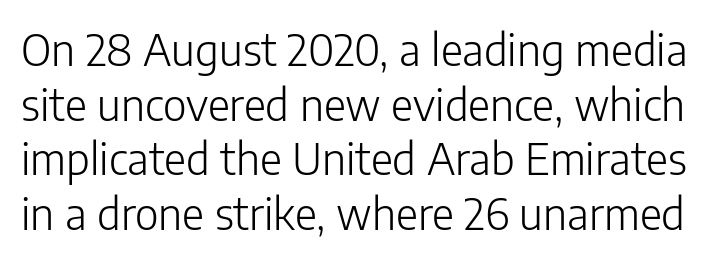
Notice how the stems are strictly vertical — no italics here. The leading is moderate, giving the passage an even texture. Does the type have serifs? No, each stem ends abruptly. Check the space under the baseline: it is left empty. Is this a fixed-width face? No — the glyphs have proportional, varying widths. Does extra space separate the letters? No, they use regular spacing.
